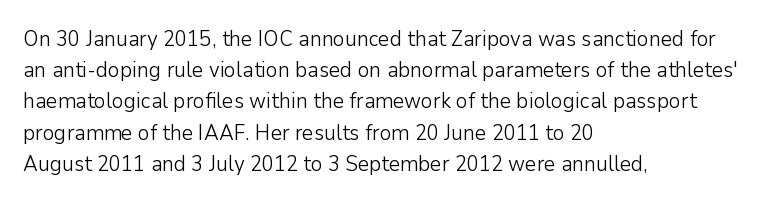
The image shows 22 px text type, upright; set left-aligned, normal line spacing (1.42x), normal letter spacing, not underlined.
